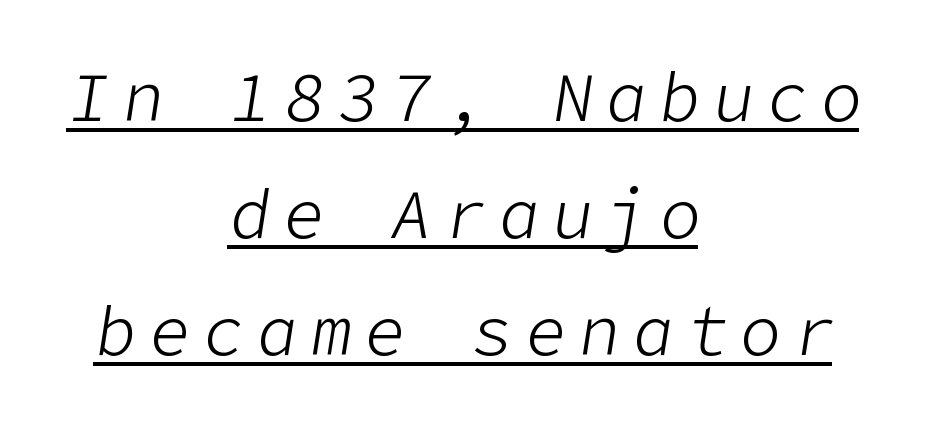
You can see a thin bar hugging the bottom of the glyphs. The lettering tilts uniformly, giving the passage an italic look. The strokes are not fattened; the text isn't bold. Horizontally, the lines are justified to the midpoint only.
